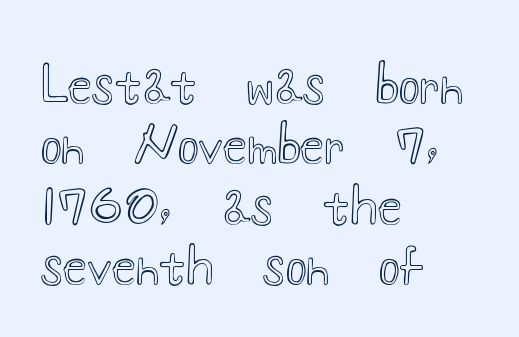
{"italic": "no", "width": "wide", "x_height": "small", "monospaced": "no", "underline": "no", "align": "left", "line_spacing_ratio": 1.21, "letter_spacing": "normal", "letter_spacing_em": 0.0, "glyph_px": 50}
